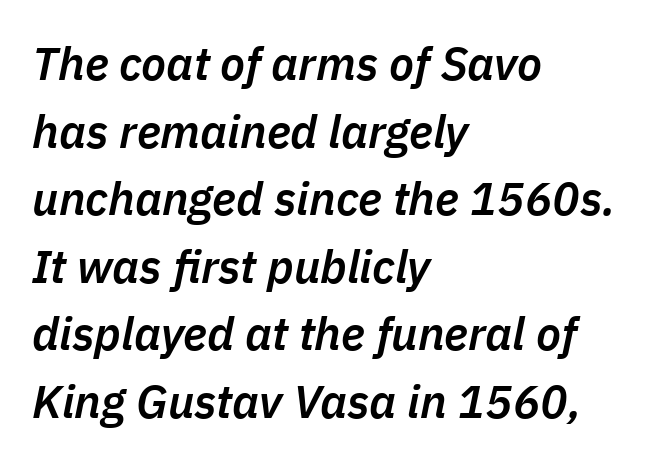
{"italic": "yes", "lean": "right", "slant_degrees": 11, "bold": "semi", "weight": "semibold", "width": "normal", "stroke_contrast": "low", "x_height": "medium", "monospaced": "no", "underline": "no", "align": "left", "line_spacing": "normal", "line_spacing_ratio": 1.47, "letter_spacing": "normal", "letter_spacing_em": 0.0, "glyph_px": 46}
